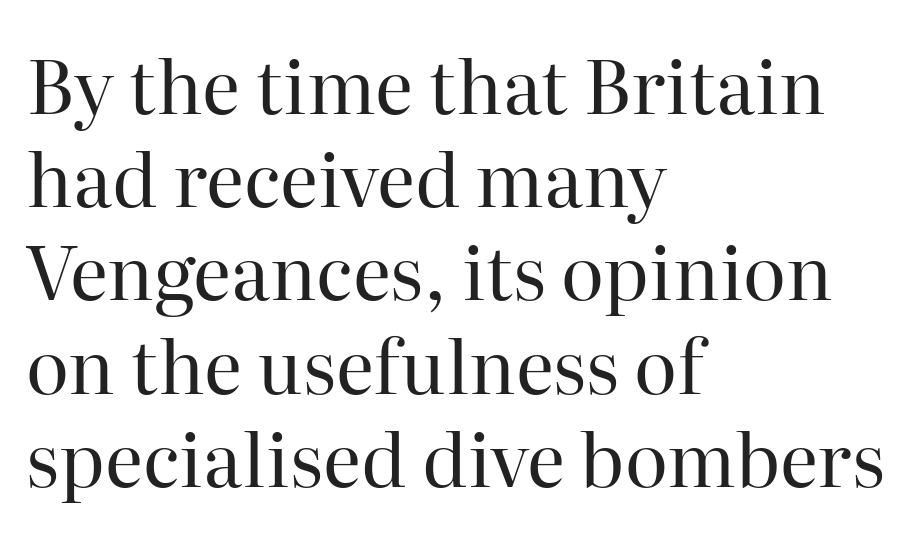
Q: Is the text bold? A: No.
Q: Is the text italic (slanted)? A: No, it is upright.
Q: Is the typeface a serif or a sans-serif typeface? A: Serif.
Q: Is the text underlined? A: No.
Q: How is the paragraph aligned? A: Left-aligned.
Q: Is the spacing between letters normal or unusually wide? A: Normal.
Q: Is the spacing between lines tight, normal or loose? A: Normal.
Q: Width (condensed, normal, or wide)? A: Normal.
Q: Stroke contrast? A: High.
Q: x-height? A: Medium.
Q: Monospaced? A: No.
